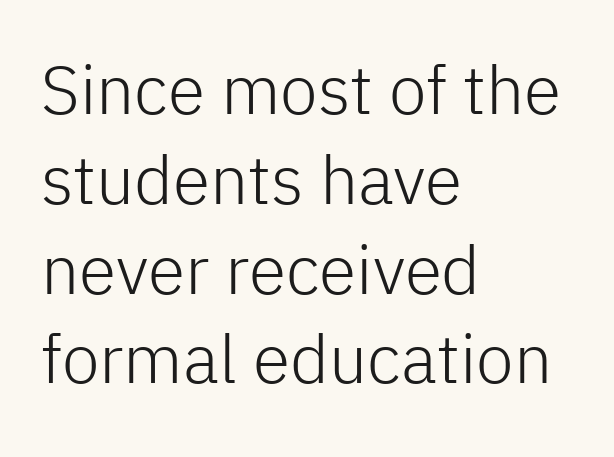
How are the letters spaced? Ordinarily, with no added tracking. The line-height multiplier appears to be the usual default. When letters stand straight like this, we call the style roman or upright. On a weight scale, this lands at 450 or below.
